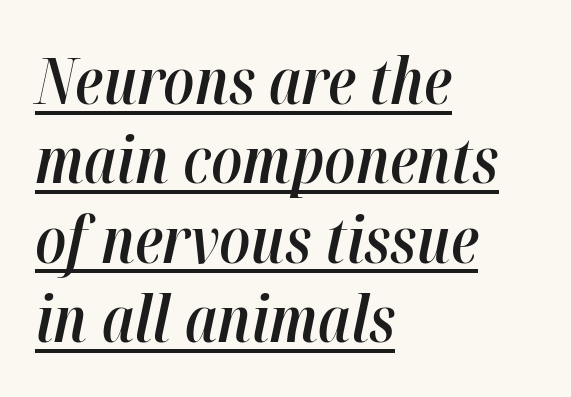
Honestly, the underline is the first thing you notice here. Compared with typical body copy, the letter spacing here is the same. Does the weight exceed regular? Yes, but only to semibold. Proportional: the letters do not fall into vertical columns.
